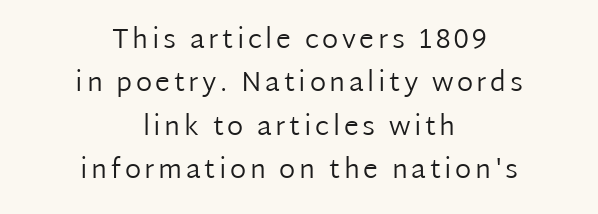
Where is the straight margin? There isn't one; the lines are centered. Clear beneath every line of the passage. Do the letters lean? They stand straight. The typeface has the unassuming heft of standard copy or less. Is there much room between lines? A standard amount, neither cramped nor airy.
